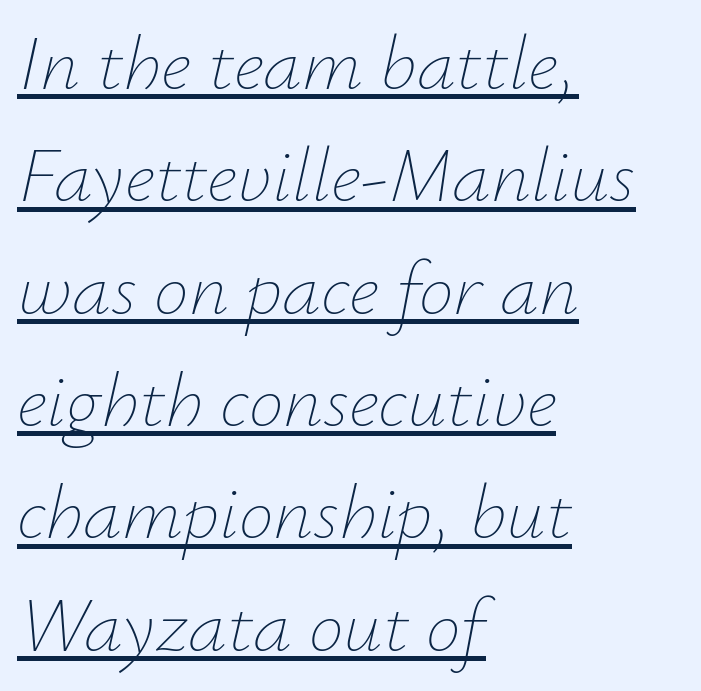
The image shows 78 px thin type, italic (leaning right); set left-aligned, normal line spacing (1.44x), normal letter spacing, underlined; low stroke contrast and a small x-height.
